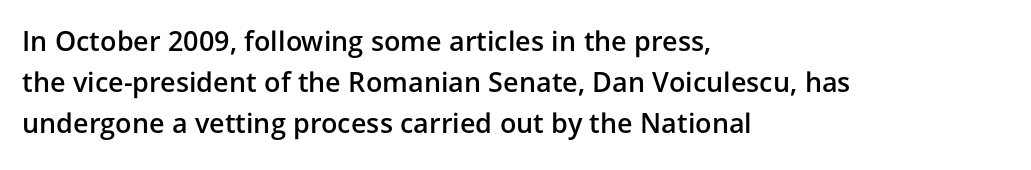
{"italic": "no", "bold": "semi", "underline": "no", "align": "left", "line_spacing": "normal", "line_spacing_ratio": 1.52, "letter_spacing": "normal", "letter_spacing_em": 0.0, "glyph_px": 27}
